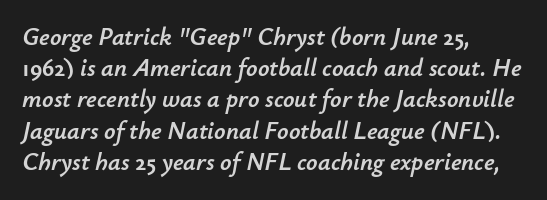
{"italic": "yes", "lean": "right", "slant_degrees": 12, "underline": "no", "align": "left", "line_spacing": "normal", "line_spacing_ratio": 1.25, "letter_spacing": "normal", "letter_spacing_em": 0.0, "glyph_px": 25}
